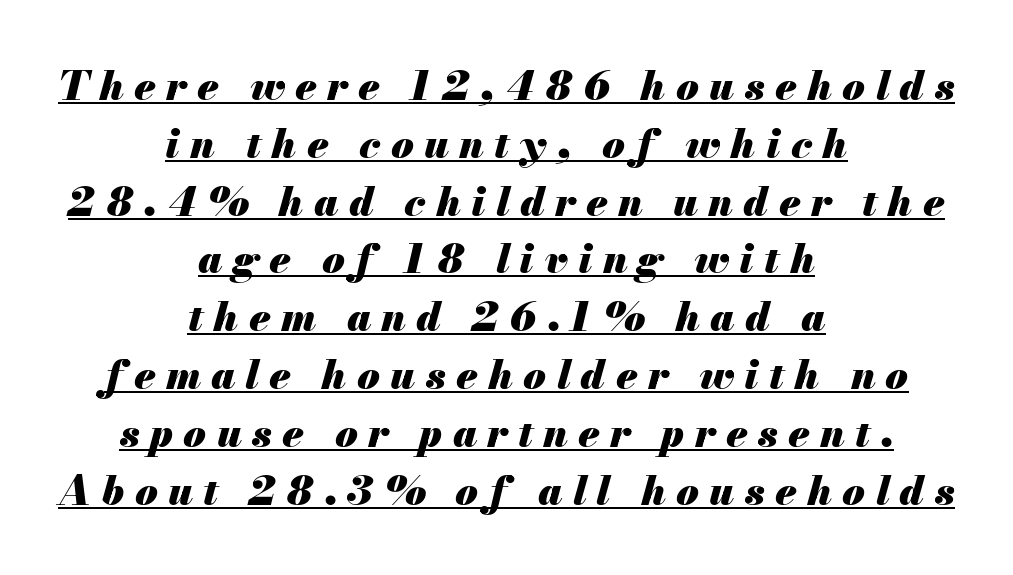
The image shows 41 px heavy type, italic (leaning right); set centered, normal line spacing (1.41x), unusually wide letter spacing (+0.25 em), underlined; medium stroke contrast and a small x-height.
